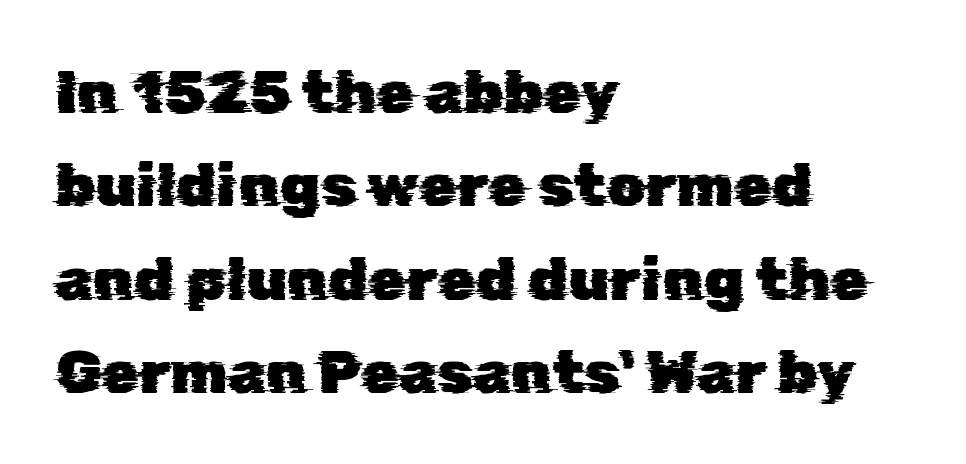
Q: Is the typeface a serif or a sans-serif typeface? A: Sans-serif.
Q: Is the text underlined? A: No.
Q: How is the paragraph aligned? A: Left-aligned.
Q: Is the spacing between letters normal or unusually wide? A: Normal.
Q: Is the spacing between lines tight, normal or loose? A: Normal.
Q: Width (condensed, normal, or wide)? A: Normal.
Q: Stroke contrast? A: Low.
Q: x-height? A: Medium.
Q: Monospaced? A: No.
